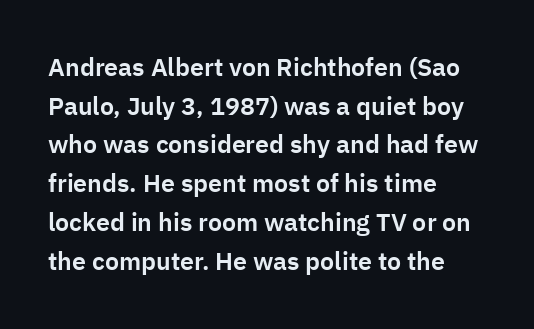
{"italic": "no", "underline": "no", "align": "left", "line_spacing": "normal", "line_spacing_ratio": 1.55, "letter_spacing": "normal", "letter_spacing_em": 0.0, "glyph_px": 25}
